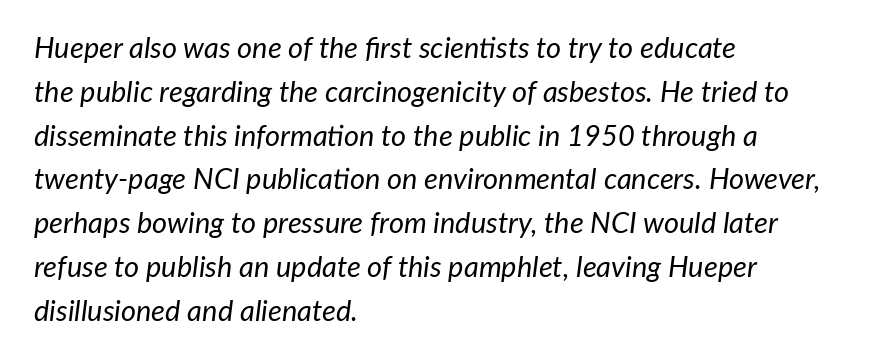
{"italic": "yes", "lean": "right", "slant_degrees": 7, "bold": "no", "weight": "regular", "width": "normal", "stroke_contrast": "low", "x_height": "medium", "monospaced": "no", "underline": "no", "align": "left", "line_spacing": "normal", "line_spacing_ratio": 1.51, "letter_spacing": "normal", "letter_spacing_em": 0.0, "glyph_px": 29}
